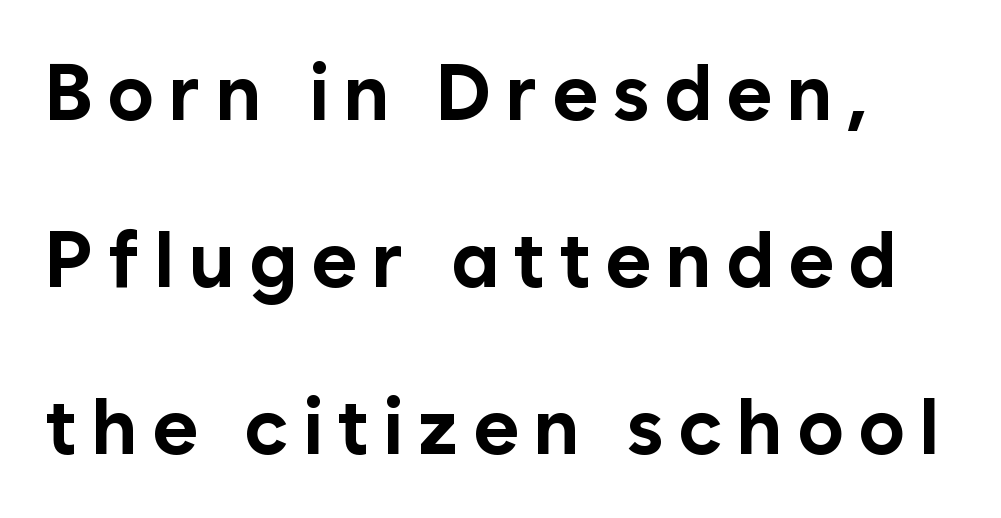
Q: Is the text bold? A: Yes.
Q: Is the text italic (slanted)? A: No, it is upright.
Q: Is the typeface a serif or a sans-serif typeface? A: Sans-serif.
Q: Is the text underlined? A: No.
Q: Is the spacing between lines tight, normal or loose? A: Loose.
Q: Width (condensed, normal, or wide)? A: Normal.
Q: Stroke contrast? A: Low.
Q: x-height? A: Medium.
Q: Monospaced? A: No.
